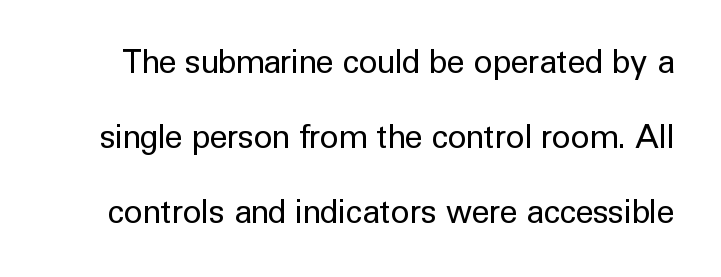
The image shows 32 px regular-weight sans-serif type, upright; set loose line spacing (2.34x), normal letter spacing, not underlined; low stroke contrast and a medium x-height.
